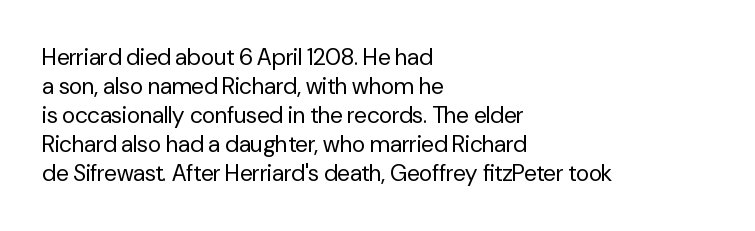
The image shows 23 px text type, upright; set left-aligned, normal line spacing (1.26x), normal letter spacing, not underlined.
